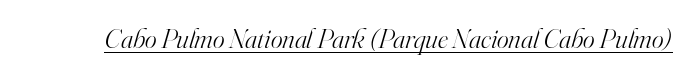
Q: Is the text bold? A: No.
Q: Is the text italic (slanted)? A: Yes, it leans right by about 16 degrees.
Q: Is the typeface a serif or a sans-serif typeface? A: Serif.
Q: Is the text underlined? A: Yes.
Q: Is the spacing between letters normal or unusually wide? A: Normal.
Q: Width (condensed, normal, or wide)? A: Normal.
Q: Stroke contrast? A: High.
Q: x-height? A: Small.
Q: Monospaced? A: No.
